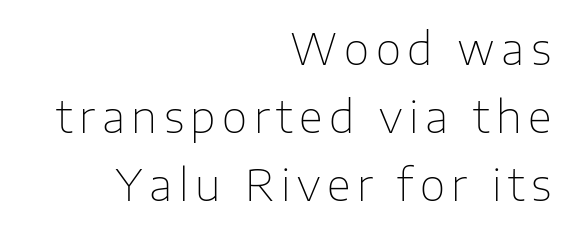
A flush-right, rag-left setting is used for this passage. These lines are rendered in a variable-pitch font. No italicization has been applied; the sample stays upright. Letters rest on an invisible, unmarked baseline. The passage shown stacks its lines at a standard gap. This is sans-serif lettering, the kind often seen on screens and signage.
